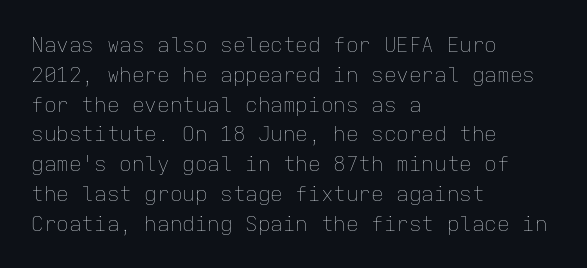
Q: Is the text bold? A: No.
Q: Is the text italic (slanted)? A: No, it is upright.
Q: Is the text underlined? A: No.
Q: How is the paragraph aligned? A: Left-aligned.
Q: Is the spacing between letters normal or unusually wide? A: Normal.
Q: Is the spacing between lines tight, normal or loose? A: Normal.
